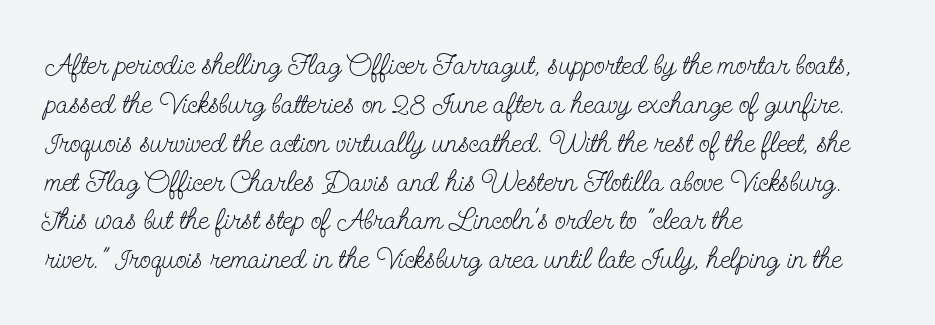
The image shows 29 px light, condensed serif type; set left-aligned, normal line spacing (1.34x), normal letter spacing, not underlined; low stroke contrast and a small x-height.
